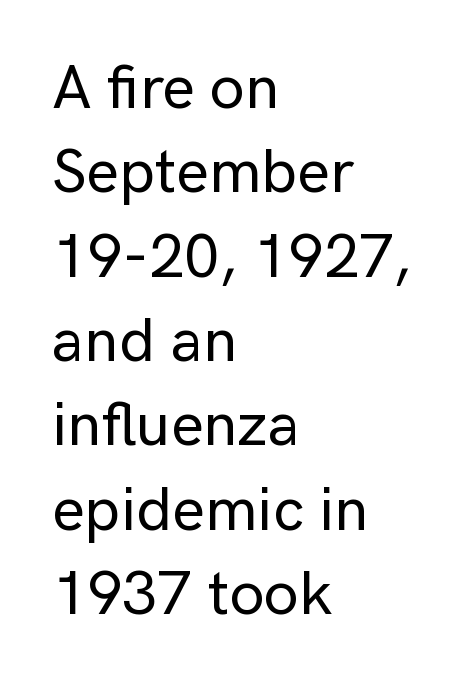
Honestly, the letter spacing is just normal — you wouldn't notice it. The font family rendered here belongs to the sans-serif group. Has an underline been added? It has not. Upright lettering throughout. The block of text has a typical density, with ordinary space between rows. These lines are rendered in a variable-pitch font.
